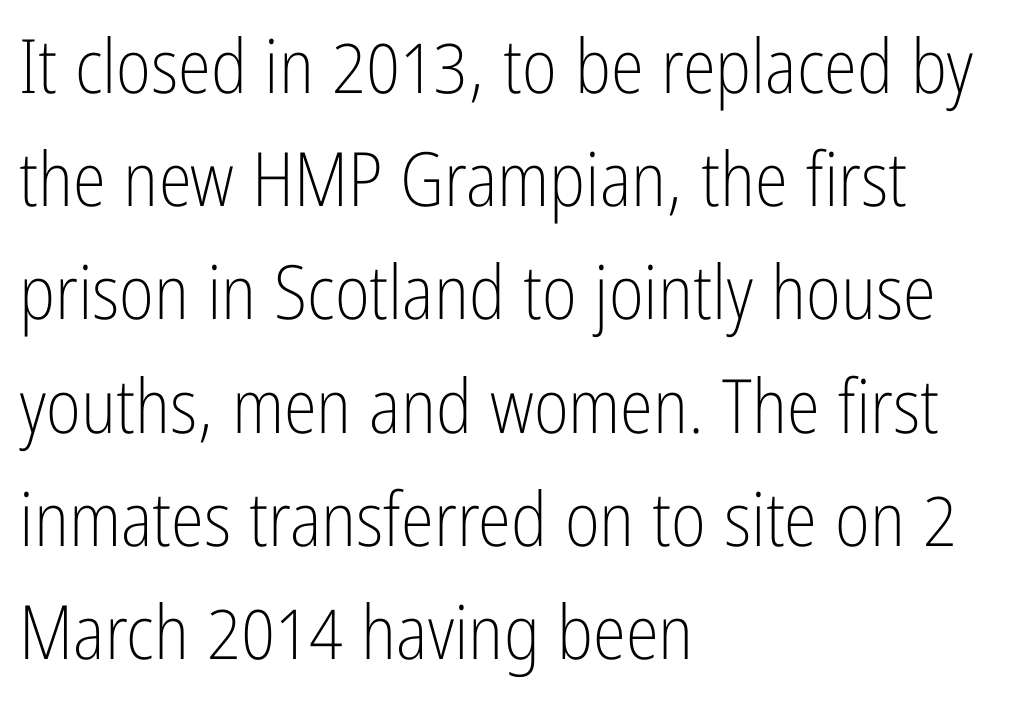
{"serif": "no", "italic": "no", "bold": "no", "weight": "light", "width": "condensed", "stroke_contrast": "low", "x_height": "medium", "monospaced": "no", "underline": "no", "align": "left", "line_spacing": "normal", "line_spacing_ratio": 1.51, "letter_spacing": "normal", "letter_spacing_em": 0.0, "glyph_px": 75}
